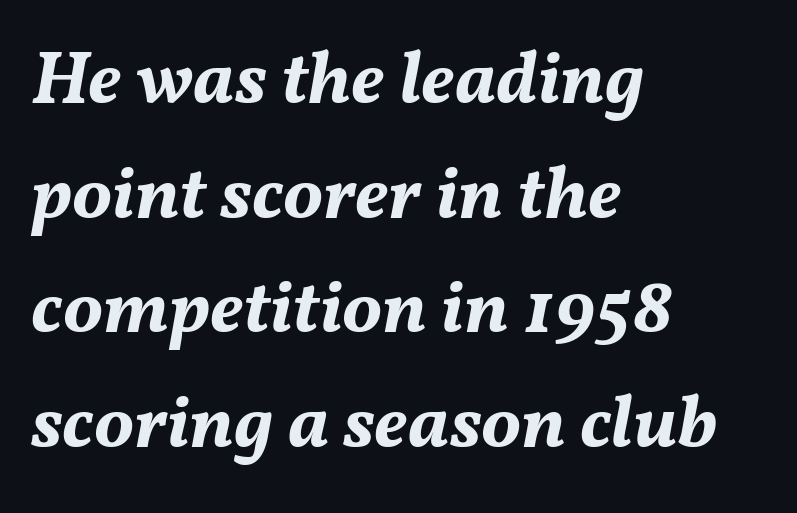
{"italic": "yes", "lean": "right", "slant_degrees": 11, "bold": "yes", "weight": "bold", "width": "normal", "stroke_contrast": "medium", "x_height": "medium", "monospaced": "no", "underline": "no", "align": "left", "line_spacing": "normal", "line_spacing_ratio": 1.53, "letter_spacing": "normal", "letter_spacing_em": 0.0, "glyph_px": 75}
